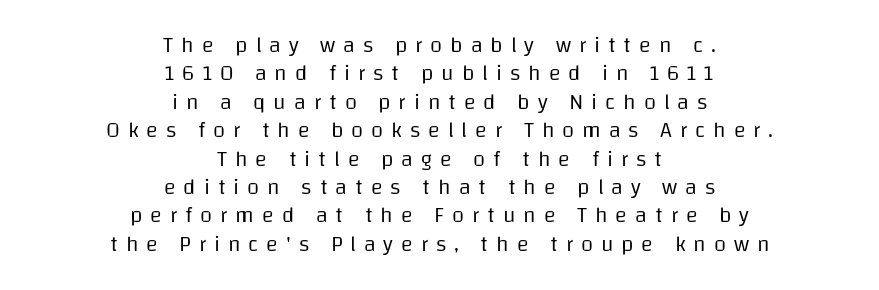
This sample uses an upright cut, with every glyph sitting square on the baseline. Here the glyphs are tracked loosely, breaking word shapes into spaced letters. The rendering uses a moderate line-height, typical for paragraphs. Check the space under the baseline: it is left empty.
